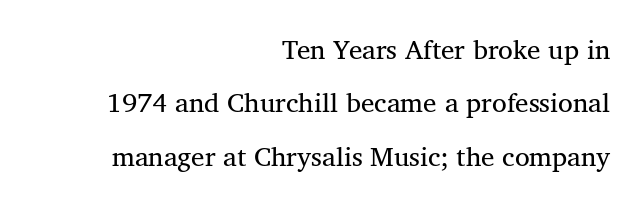
Nobody drew a line under any word here. Teacher's note: observe the even right margin — that is flush-right alignment. Short note: letters normally spaced. Counters stay open thanks to moderate or lighter strokes. Characters remain perfectly vertical along every line.
